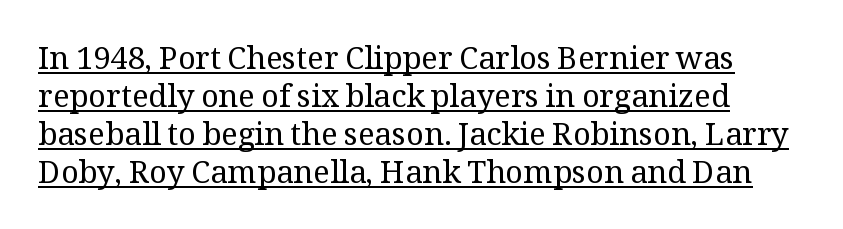
The image shows 31 px regular-weight serif type, upright; set line spacing 1.23x, normal letter spacing, underlined; medium stroke contrast and a medium x-height.
